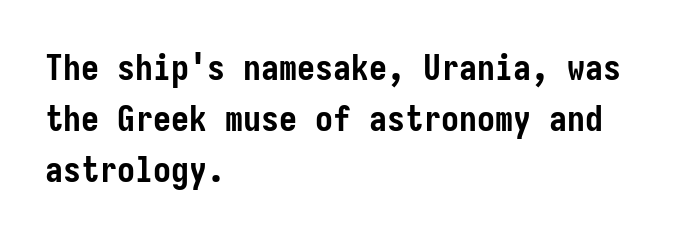
The string is rendered with underlining switched off. The glyphs in this specimen are sans serif. Thick stems and heavy bowls — unmistakably bold. Does the leading feel generous? No, just average. The lines are quadded left.
